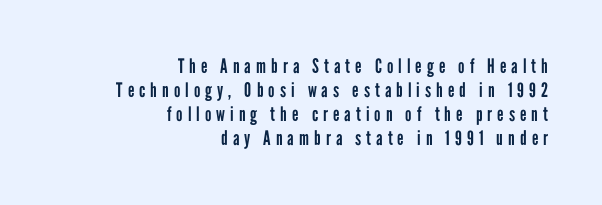
A typesetter would call this heavily tracked-out type. The lettering stays uniformly vertical, giving the passage a roman look. Stroke thickness stays within the range of a standard reading face or lighter. Every row of glyphs terminates at an identical x-position on the right. A bare baseline throughout the passage.
